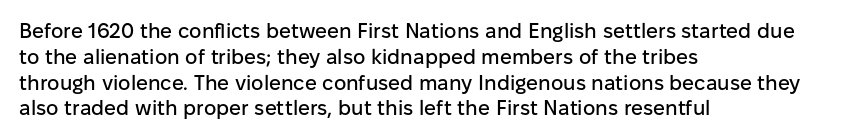
The image shows 21 px text type, upright; set left-aligned, line spacing 1.23x, normal letter spacing, not underlined.
